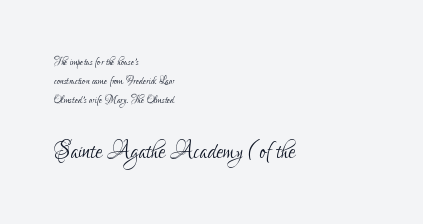
Q: Is the text bold? A: No.
Q: Is the text italic (slanted)? A: Yes.
Q: Is the typeface a serif or a sans-serif typeface? A: Sans-serif.
Q: Is the text underlined? A: No.
Q: How is the paragraph aligned? A: Left-aligned.
Q: Is the spacing between letters normal or unusually wide? A: Normal.
Q: Is the spacing between lines tight, normal or loose? A: Normal.
Q: Which block of text is set in a larger size, the first (top) or the second (bottom)? A: The second (bottom) one.
Q: Width (condensed, normal, or wide)? A: Condensed.
Q: Stroke contrast? A: Low.
Q: x-height? A: Small.
Q: Monospaced? A: No.
